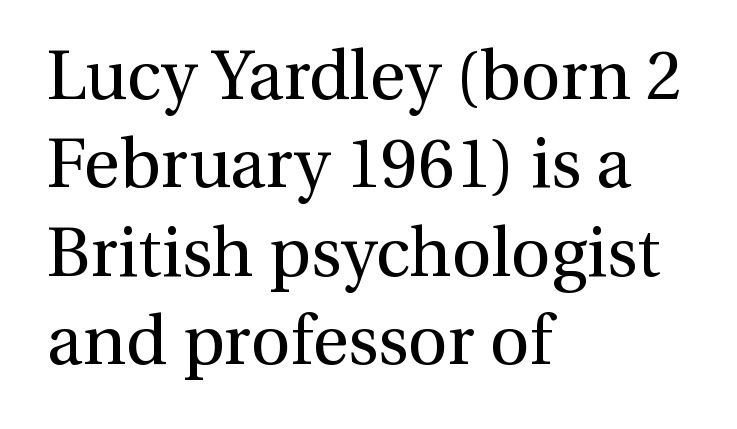
{"serif": "yes", "italic": "no", "bold": "no", "weight": "regular", "width": "normal", "stroke_contrast": "medium", "x_height": "medium", "monospaced": "no", "underline": "no", "align": "left", "line_spacing": "normal", "line_spacing_ratio": 1.28, "letter_spacing": "normal", "letter_spacing_em": 0.0, "glyph_px": 69}
